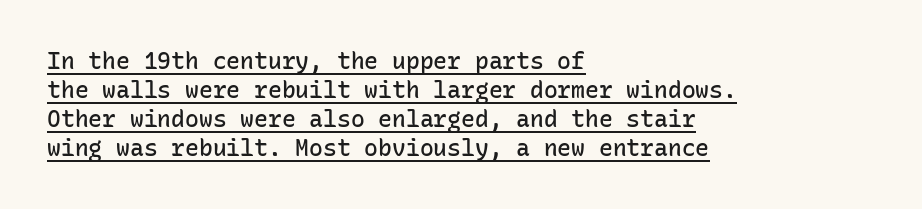
The image shows 23 px text type, upright; set left-aligned, normal line spacing (1.26x), normal letter spacing, underlined.
